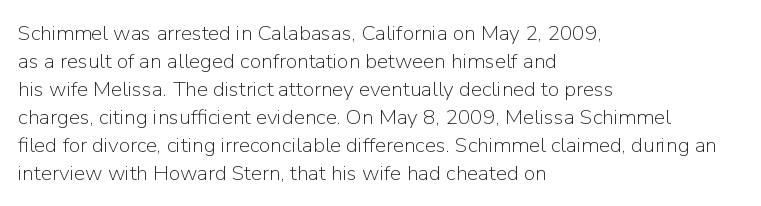
The paragraph has a hard left edge and a soft right edge. Rows of type keep a routine distance in the vertical direction. The letters sit at their default tracking, neither squeezed nor spread. Posture: vertical.
